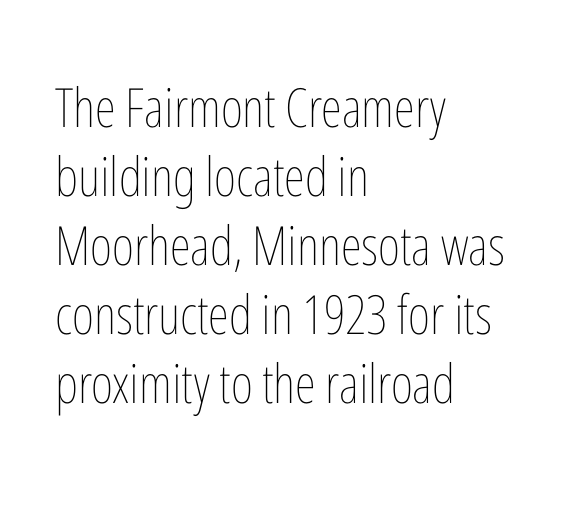
Q: Is the text bold? A: No.
Q: Is the text italic (slanted)? A: No, it is upright.
Q: Is the text underlined? A: No.
Q: How is the paragraph aligned? A: Left-aligned.
Q: Is the spacing between letters normal or unusually wide? A: Normal.
Q: Is the spacing between lines tight, normal or loose? A: Normal.
Q: Width (condensed, normal, or wide)? A: Condensed.
Q: Stroke contrast? A: Low.
Q: x-height? A: Medium.
Q: Monospaced? A: No.
